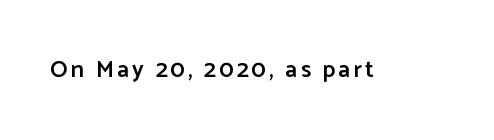
{"italic": "no", "bold": "semi", "underline": "no", "glyph_px": 24}
